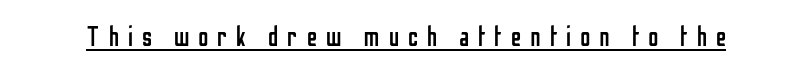
Nothing heavy about these letters — not bold at all. Serif or sans? Sans — the stroke terminals are bare. There is plenty of visible air inserted between adjacent glyphs. The words here are underlined.
